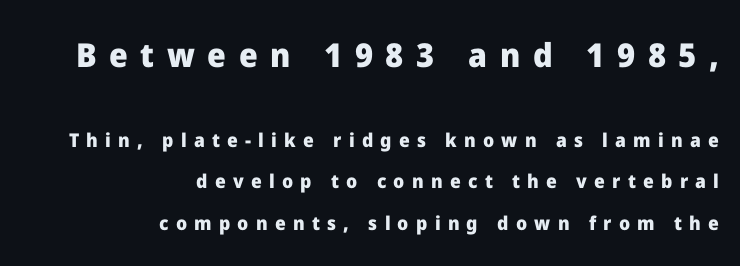
The image shows 33 px heavy sans-serif type, upright; set right-aligned, loose line spacing (2.19x), unusually wide letter spacing (+0.38 em), not underlined; the first (top) block is 1.74x larger; low stroke contrast and a medium x-height.
